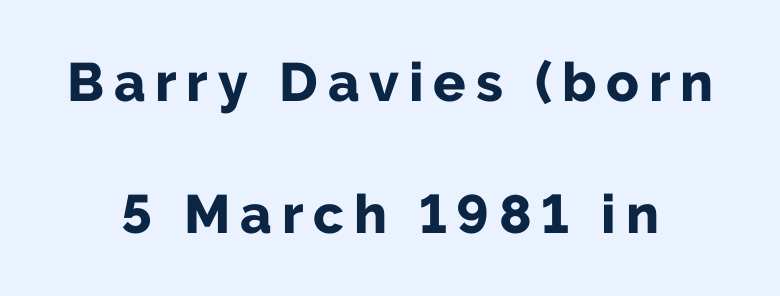
{"serif": "no", "italic": "no", "bold": "yes", "weight": "bold", "width": "normal", "stroke_contrast": "low", "x_height": "medium", "monospaced": "no", "underline": "no", "line_spacing": "loose", "line_spacing_ratio": 2.44, "glyph_px": 54}
